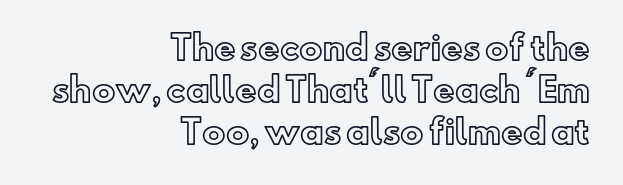
The string is rendered with underlining switched off. Character widths vary here, with narrow letters taking less room than wide ones. Right-aligned paragraph, ragged on the left. Is there any slant? The stems are plumb. The passage shown has conventional tracking throughout. Summary of vertical rhythm: regular, with standard interline spacing.
